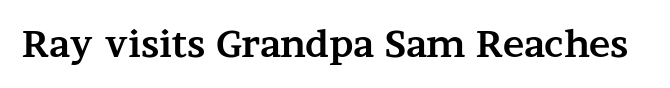
{"serif": "yes", "italic": "no", "bold": "yes", "weight": "bold", "width": "wide", "stroke_contrast": "medium", "x_height": "medium", "monospaced": "no", "underline": "no", "letter_spacing": "normal", "letter_spacing_em": 0.0, "glyph_px": 36}
